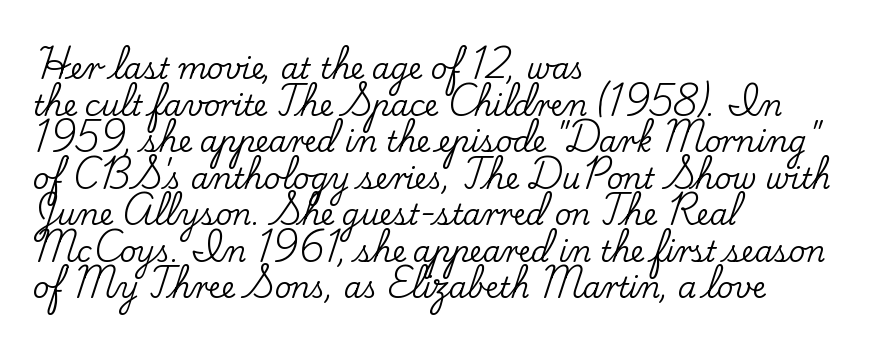
The image shows 29 px serif type; set left-aligned, normal line spacing (1.26x), normal letter spacing, not underlined; low stroke contrast and a small x-height.
